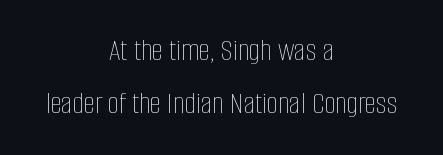
Q: Is the text bold? A: No.
Q: Is the text italic (slanted)? A: No, it is upright.
Q: Is the text underlined? A: No.
Q: How is the paragraph aligned? A: Centered.
Q: Is the spacing between letters normal or unusually wide? A: Normal.
Q: Is the spacing between lines tight, normal or loose? A: Normal.
Q: Width (condensed, normal, or wide)? A: Condensed.
Q: Stroke contrast? A: Low.
Q: x-height? A: Large.
Q: Monospaced? A: No.
